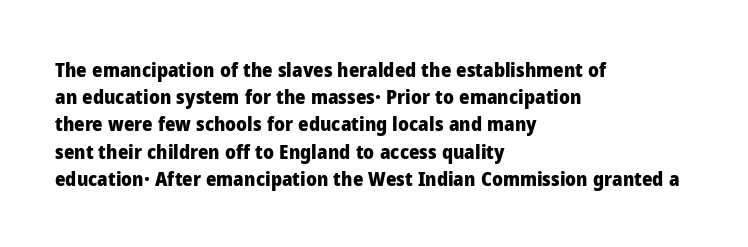
The image shows 20 px bold type, upright; set left-aligned, normal line spacing (1.36x), normal letter spacing, not underlined.
